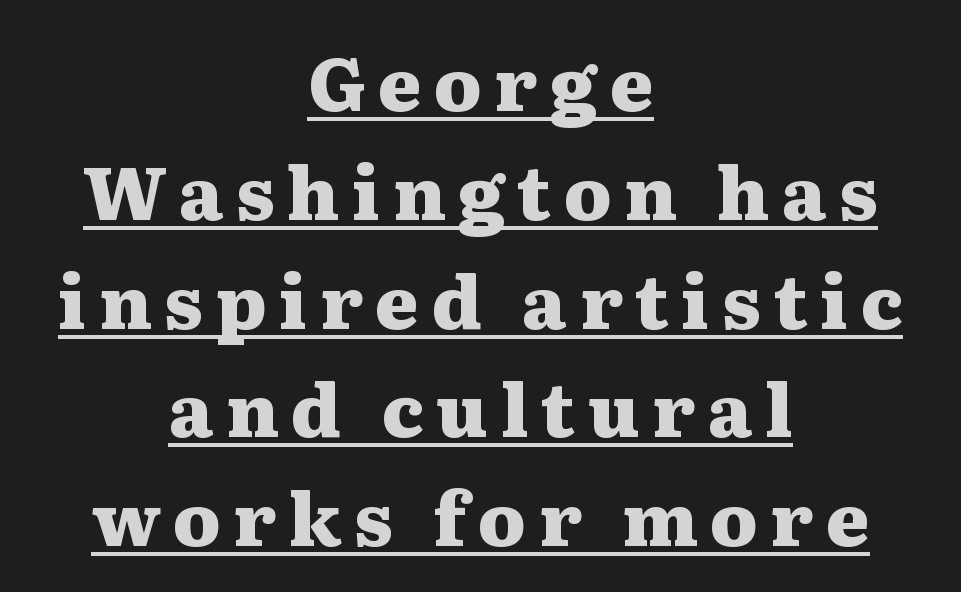
{"serif": "yes", "italic": "no", "bold": "yes", "weight": "heavy", "width": "wide", "stroke_contrast": "medium", "x_height": "medium", "monospaced": "no", "underline": "yes", "align": "center", "line_spacing": "normal", "line_spacing_ratio": 1.47, "glyph_px": 74}
